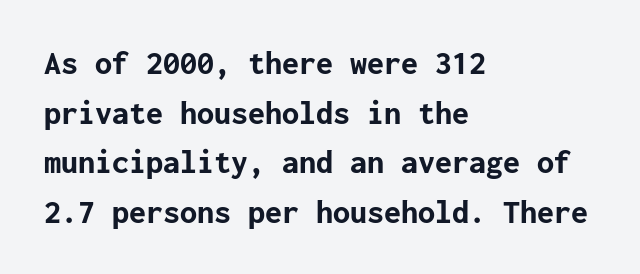
Quick note: not italic, upright. Type style note: lacks serifs. Inter-character spacing is left at the font's built-in metrics. A dark, heavy texture on the line: the type is bold.
